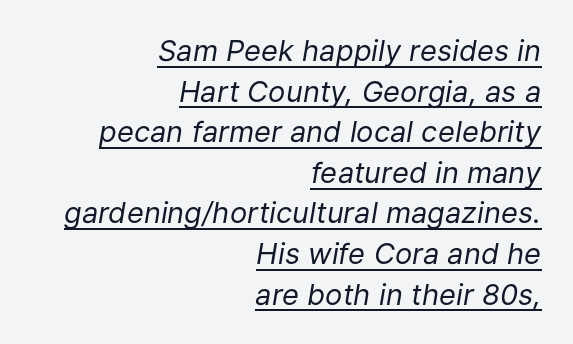
{"italic": "yes", "lean": "right", "slant_degrees": 9, "bold": "no", "weight": "regular", "width": "normal", "stroke_contrast": "low", "x_height": "medium", "monospaced": "no", "underline": "yes", "align": "right", "line_spacing": "normal", "line_spacing_ratio": 1.4, "letter_spacing": "normal", "letter_spacing_em": 0.0, "glyph_px": 29}
